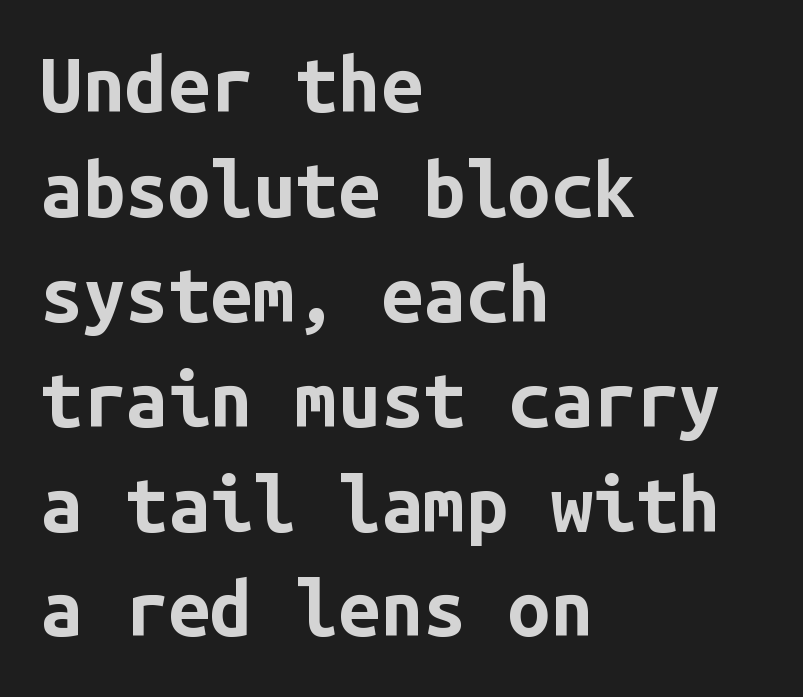
Q: Is the text bold? A: Yes.
Q: Is the text italic (slanted)? A: No, it is upright.
Q: Is the typeface a serif or a sans-serif typeface? A: Sans-serif.
Q: Is the text underlined? A: No.
Q: How is the paragraph aligned? A: Left-aligned.
Q: Is the spacing between letters normal or unusually wide? A: Normal.
Q: Is the spacing between lines tight, normal or loose? A: Normal.
Q: Width (condensed, normal, or wide)? A: Normal.
Q: Stroke contrast? A: Low.
Q: x-height? A: Medium.
Q: Monospaced? A: Yes.
